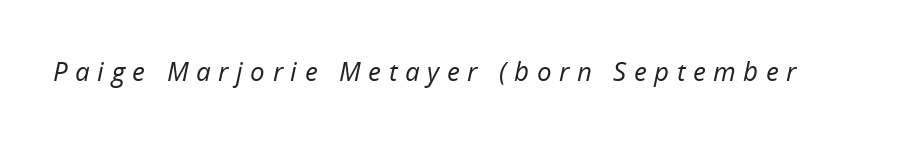
The image shows 26 px text type, italic (leaning right); set unusually wide letter spacing (+0.29 em), not underlined.
